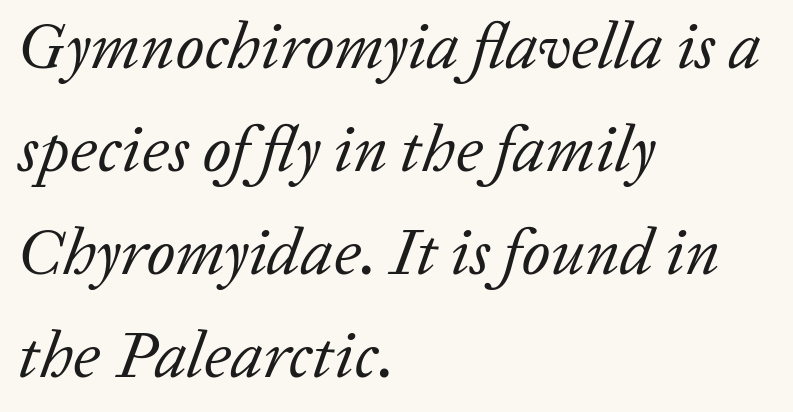
{"serif": "yes", "italic": "yes", "lean": "right", "slant_degrees": 20, "bold": "no", "weight": "regular", "width": "normal", "stroke_contrast": "low", "x_height": "medium", "monospaced": "no", "underline": "no", "align": "left", "line_spacing": "normal", "line_spacing_ratio": 1.56, "letter_spacing": "normal", "letter_spacing_em": 0.0, "glyph_px": 66}
